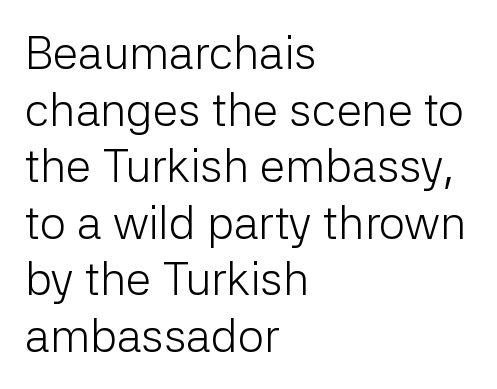
The image shows 46 px light sans-serif type, upright; set left-aligned, line spacing 1.23x, normal letter spacing, not underlined; low stroke contrast and a medium x-height.
